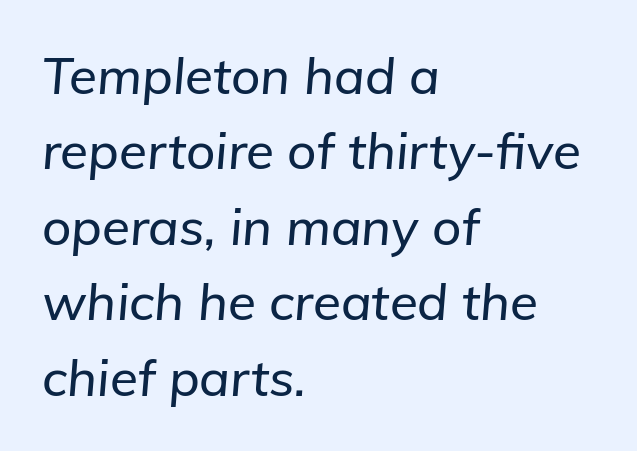
Observe the ordinary spacing: letters are neighbours, not strangers. These lines are rendered in a variable-pitch font. Is the block centered? No — it sits flush against the left margin. Does the lettering tilt? It does — this is italic.
